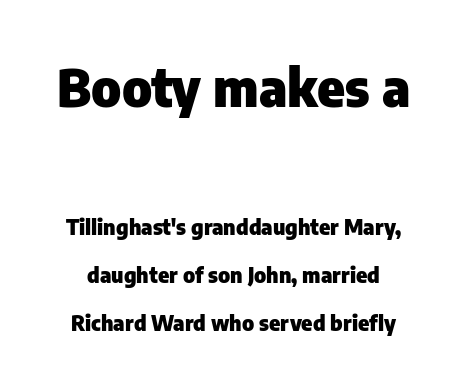
Q: Is the text bold? A: Yes.
Q: Is the text italic (slanted)? A: No, it is upright.
Q: Is the typeface a serif or a sans-serif typeface? A: Sans-serif.
Q: Is the text underlined? A: No.
Q: Is the spacing between letters normal or unusually wide? A: Normal.
Q: Is the spacing between lines tight, normal or loose? A: Loose.
Q: Which block of text is set in a larger size, the first (top) or the second (bottom)? A: The first (top) one.
Q: Width (condensed, normal, or wide)? A: Normal.
Q: Stroke contrast? A: Low.
Q: x-height? A: Medium.
Q: Monospaced? A: No.
